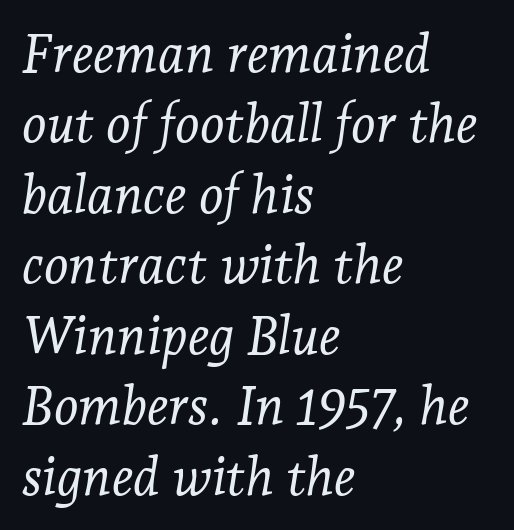
Q: Is the text bold? A: No.
Q: Is the text italic (slanted)? A: Yes, it leans right by about 7 degrees.
Q: Is the typeface a serif or a sans-serif typeface? A: Serif.
Q: Is the text underlined? A: No.
Q: How is the paragraph aligned? A: Left-aligned.
Q: Is the spacing between letters normal or unusually wide? A: Normal.
Q: Is the spacing between lines tight, normal or loose? A: Normal.
Q: Width (condensed, normal, or wide)? A: Normal.
Q: Stroke contrast? A: Low.
Q: x-height? A: Medium.
Q: Monospaced? A: No.
